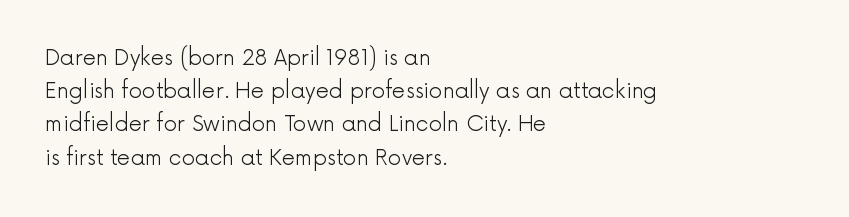
{"italic": "no", "bold": "no", "underline": "no", "align": "left", "line_spacing": "normal", "line_spacing_ratio": 1.58, "letter_spacing": "normal", "letter_spacing_em": 0.0, "glyph_px": 21}
